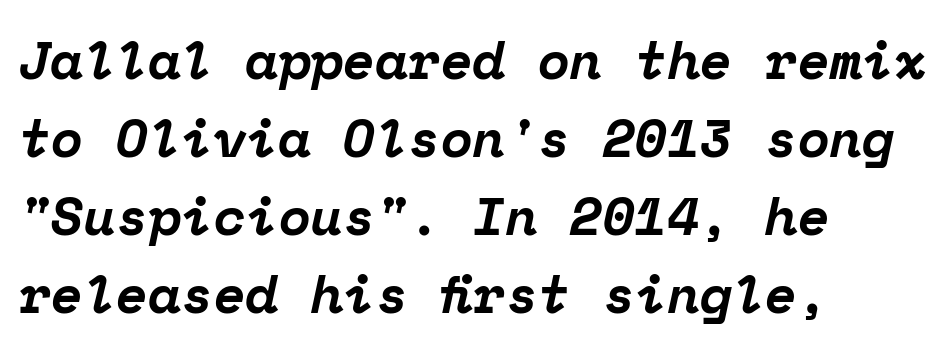
{"serif": "yes", "italic": "yes", "lean": "right", "slant_degrees": 12, "bold": "yes", "weight": "bold", "width": "normal", "stroke_contrast": "low", "x_height": "medium", "monospaced": "yes", "underline": "no", "align": "left", "line_spacing": "normal", "line_spacing_ratio": 1.47, "letter_spacing": "normal", "letter_spacing_em": 0.0, "glyph_px": 53}
